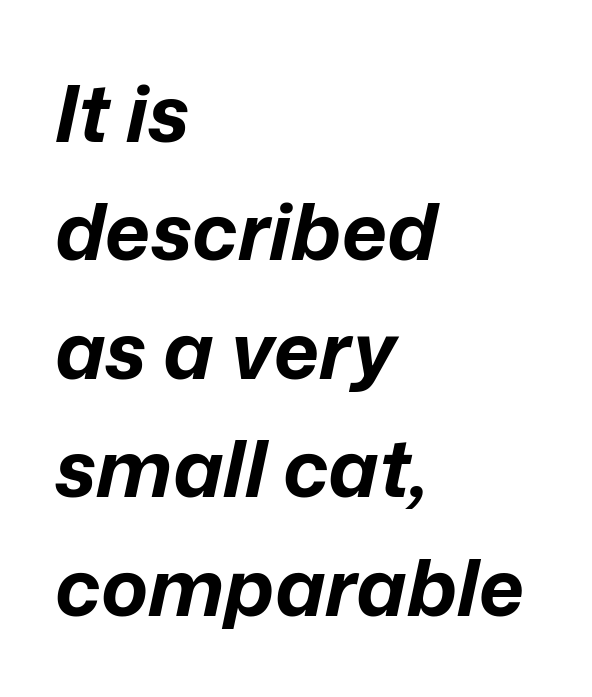
{"italic": "yes", "lean": "right", "slant_degrees": 12, "bold": "yes", "weight": "bold", "width": "normal", "stroke_contrast": "low", "x_height": "medium", "monospaced": "no", "underline": "no", "align": "left", "line_spacing": "normal", "line_spacing_ratio": 1.5, "letter_spacing": "normal", "letter_spacing_em": 0.0, "glyph_px": 79}
